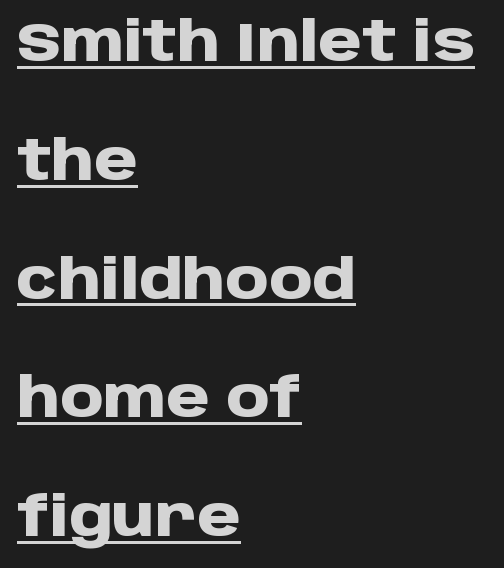
The image shows 55 px heavy sans-serif type, upright; set left-aligned, loose line spacing (2.16x), normal letter spacing, underlined; low stroke contrast and a large x-height.
